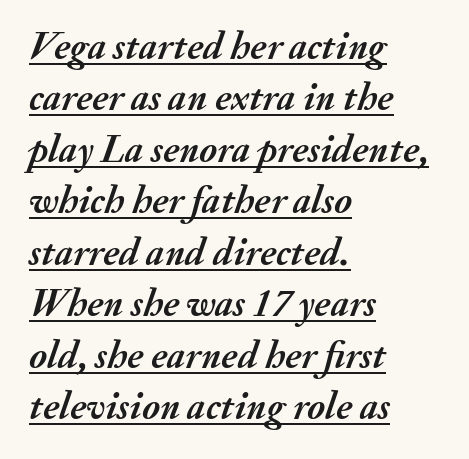
The image shows 39 px semibold type, italic (leaning right); set left-aligned, normal line spacing (1.32x), normal letter spacing, underlined; medium stroke contrast and a small x-height.
